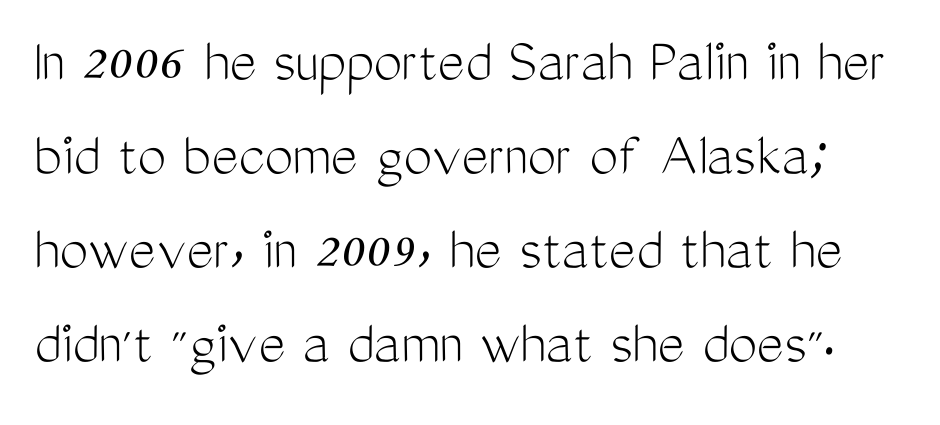
{"serif": "no", "italic": "no", "bold": "no", "weight": "light", "width": "condensed", "stroke_contrast": "medium", "x_height": "medium", "monospaced": "no", "underline": "no", "line_spacing": "normal", "line_spacing_ratio": 1.47, "letter_spacing": "normal", "letter_spacing_em": 0.0, "glyph_px": 64}
